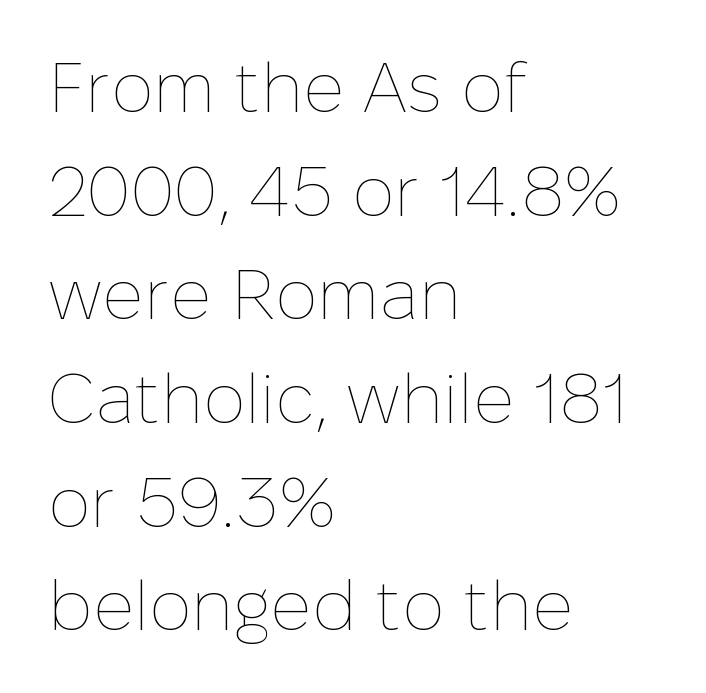
{"italic": "no", "bold": "no", "weight": "thin", "width": "normal", "stroke_contrast": "low", "x_height": "medium", "monospaced": "no", "underline": "no", "align": "left", "line_spacing": "normal", "line_spacing_ratio": 1.46, "letter_spacing": "normal", "letter_spacing_em": 0.0, "glyph_px": 71}
